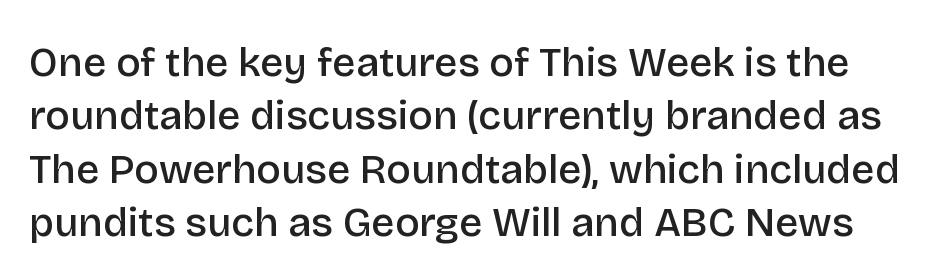
Q: Is the text bold? A: Semi-bold.
Q: Is the text italic (slanted)? A: No, it is upright.
Q: Is the typeface a serif or a sans-serif typeface? A: Sans-serif.
Q: Is the text underlined? A: No.
Q: Is the spacing between letters normal or unusually wide? A: Normal.
Q: Is the spacing between lines tight, normal or loose? A: Normal.
Q: Width (condensed, normal, or wide)? A: Normal.
Q: Stroke contrast? A: Low.
Q: x-height? A: Large.
Q: Monospaced? A: No.
